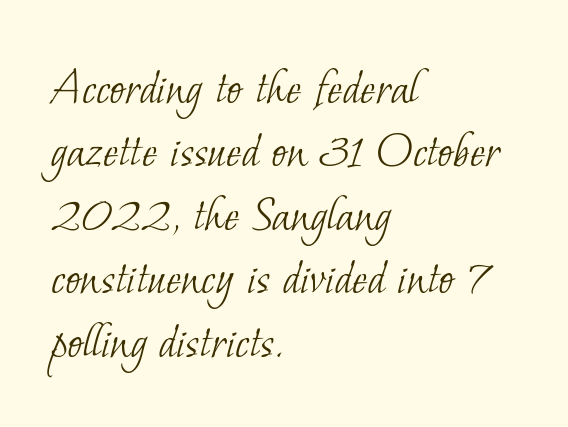
These lines are set flush left with a ragged right edge. The space directly below the letters is spotless. Heft: none added — not bold. Unlike a clean sans, this face finishes its strokes with serifs.
